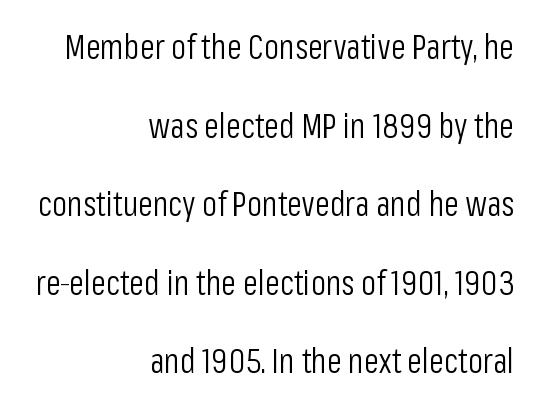
Beneath every word, the page is bare. The designer went with a sans here, leaving each stem footless. Typeset ragged left — the right edge is the straight one. Compared with typical paragraphs, the rows here are farther apart. The letters advance in unequal steps, a hallmark of proportional type. The font sits on the lighter half of the weight spectrum, regular included.
